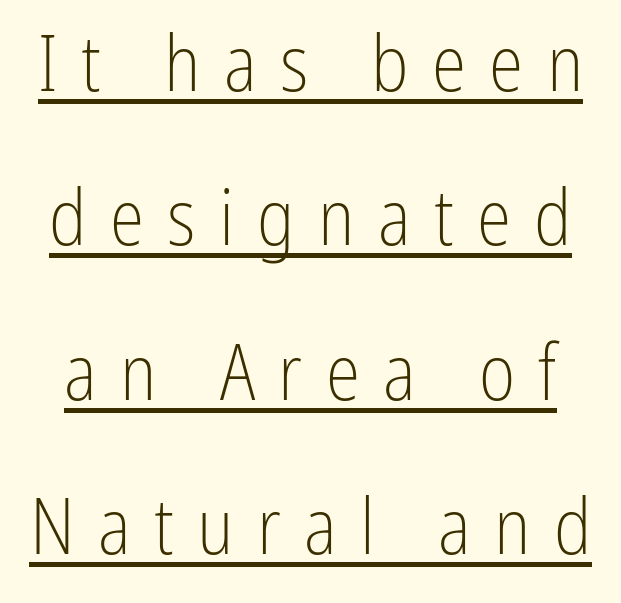
The image shows 78 px light, condensed sans-serif type, upright; set loose line spacing (1.98x), unusually wide letter spacing (+0.3 em), underlined; low stroke contrast and a medium x-height.
